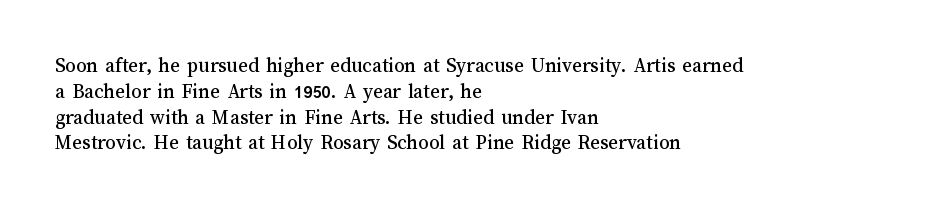
Q: Is the text italic (slanted)? A: No, it is upright.
Q: Is the text underlined? A: No.
Q: How is the paragraph aligned? A: Left-aligned.
Q: Is the spacing between letters normal or unusually wide? A: Normal.
